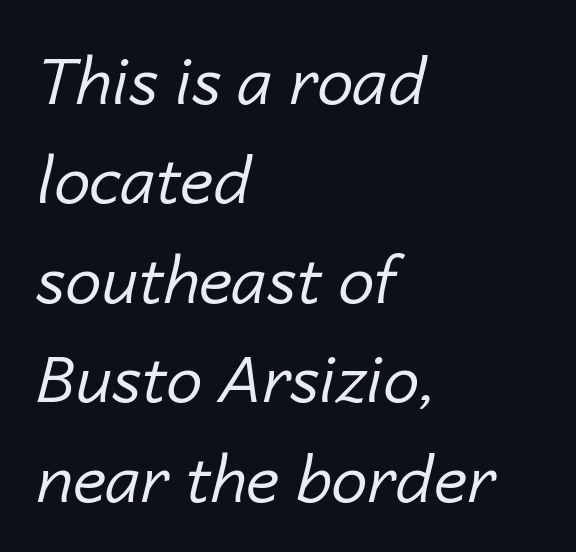
Q: Is the text bold? A: No.
Q: Is the text italic (slanted)? A: Yes, it leans right by about 14 degrees.
Q: Is the text underlined? A: No.
Q: How is the paragraph aligned? A: Left-aligned.
Q: Is the spacing between letters normal or unusually wide? A: Normal.
Q: Is the spacing between lines tight, normal or loose? A: Normal.
Q: Width (condensed, normal, or wide)? A: Normal.
Q: Stroke contrast? A: Low.
Q: x-height? A: Medium.
Q: Monospaced? A: No.
